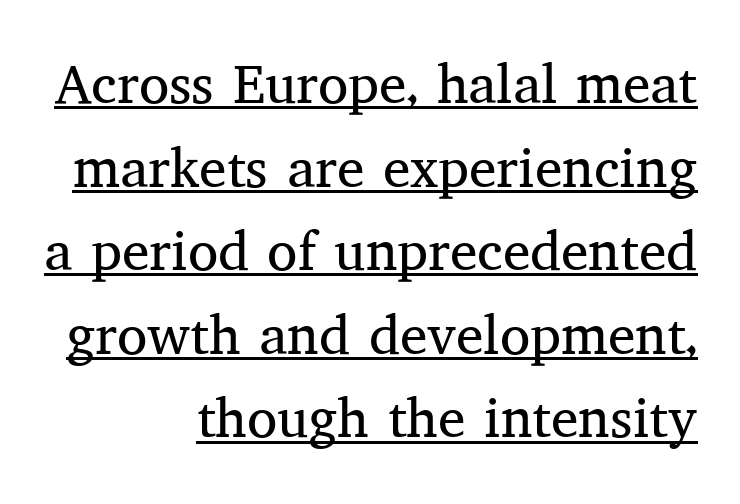
The image shows 55 px regular-weight serif type, upright; set right-aligned, normal line spacing (1.52x), normal letter spacing, underlined; medium stroke contrast and a medium x-height.
